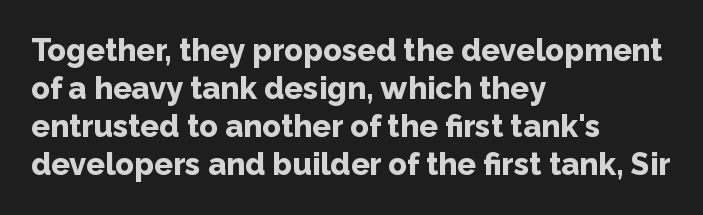
Q: Is the text bold? A: Yes.
Q: Is the text italic (slanted)? A: No, it is upright.
Q: Is the typeface a serif or a sans-serif typeface? A: Sans-serif.
Q: Is the text underlined? A: No.
Q: How is the paragraph aligned? A: Left-aligned.
Q: Is the spacing between letters normal or unusually wide? A: Normal.
Q: Width (condensed, normal, or wide)? A: Normal.
Q: Stroke contrast? A: Low.
Q: x-height? A: Medium.
Q: Monospaced? A: No.
